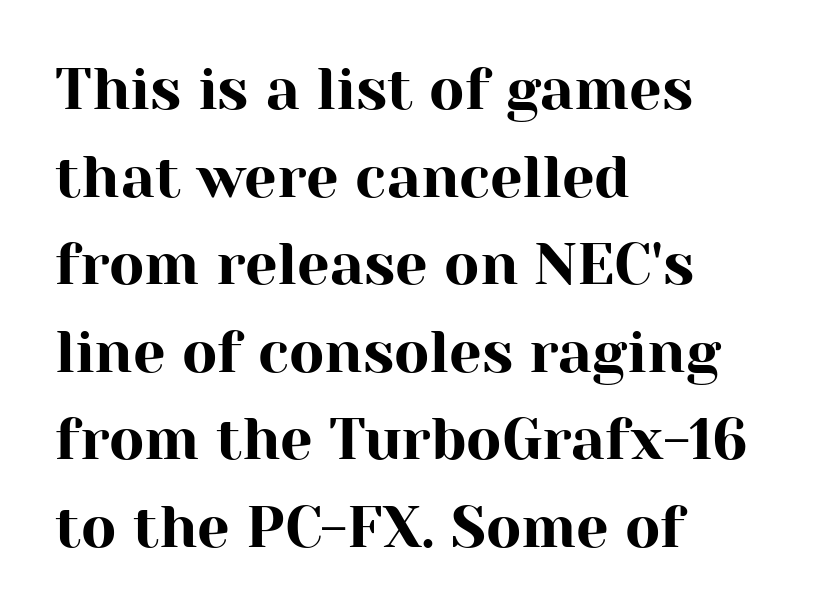
The image shows 58 px serif type, upright; set left-aligned, normal line spacing (1.51x), normal letter spacing, not underlined; high stroke contrast and a medium x-height.
